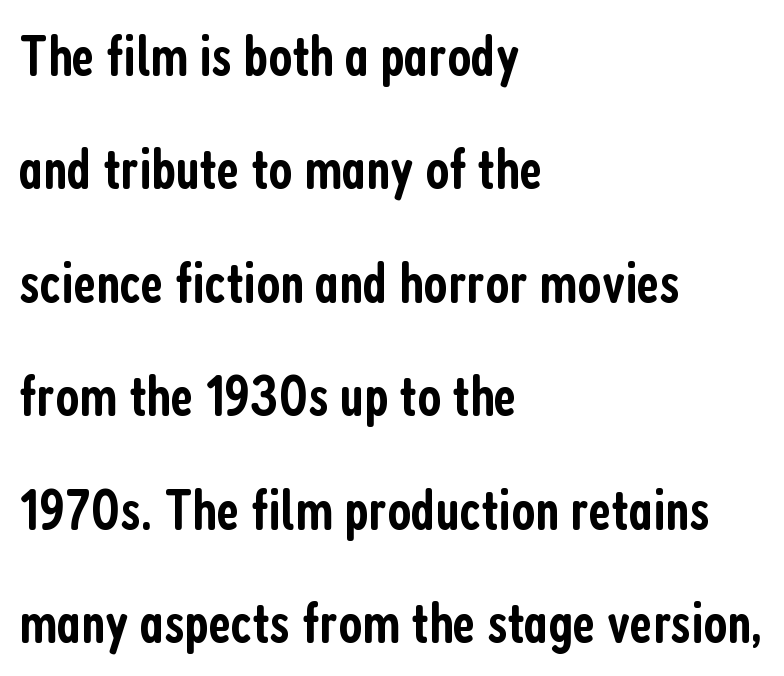
Q: Is the text bold? A: Semi-bold.
Q: Is the text italic (slanted)? A: No, it is upright.
Q: Is the typeface a serif or a sans-serif typeface? A: Sans-serif.
Q: Is the text underlined? A: No.
Q: How is the paragraph aligned? A: Left-aligned.
Q: Is the spacing between letters normal or unusually wide? A: Normal.
Q: Is the spacing between lines tight, normal or loose? A: Loose.
Q: Width (condensed, normal, or wide)? A: Condensed.
Q: Stroke contrast? A: Low.
Q: x-height? A: Medium.
Q: Monospaced? A: No.
